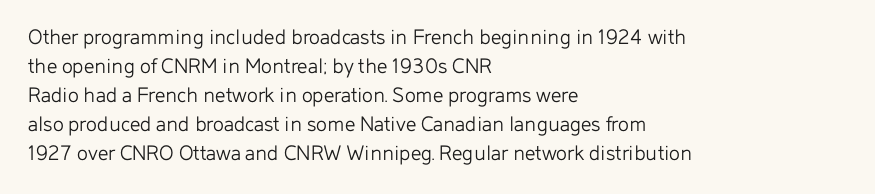
A typesetter would call this zero additional tracking. If you drew a line through each stem, it would be perfectly vertical. This block has exactly the height ordinary leading produces. Teacher's note: observe the even left margin — that is flush-left alignment. The area under the type is left untouched. This is not heavy type; no bold has been used.
